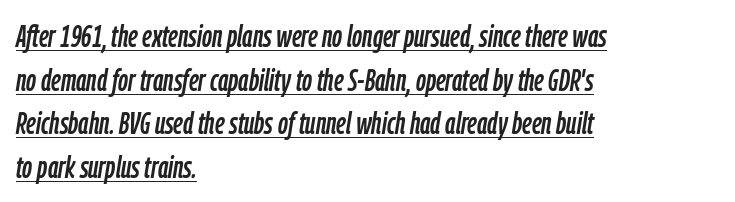
{"italic": "yes", "lean": "right", "slant_degrees": 9, "width": "condensed", "stroke_contrast": "low", "x_height": "medium", "monospaced": "no", "underline": "yes", "align": "left", "line_spacing": "normal", "line_spacing_ratio": 1.41, "letter_spacing": "normal", "letter_spacing_em": 0.0, "glyph_px": 31}
